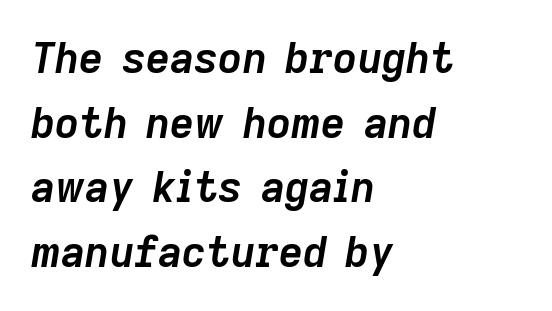
Spacing verdict: proportional, widths tailored to each character. Regular leading. No extra tracking has been applied to these lines. Stroke thickness is high; the sample reads as a true bold. The typesetter chose a ragged-right arrangement here. Type without underlining.
